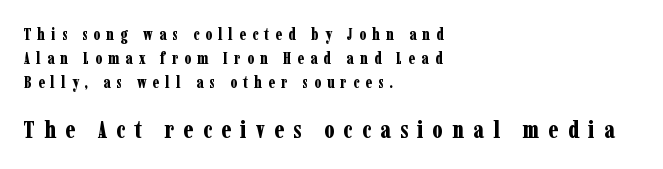
The image shows 24 px bold type, upright; set left-aligned, normal line spacing (1.5x), unusually wide letter spacing (+0.38 em), not underlined; the second (bottom) block is 1.5x larger.
